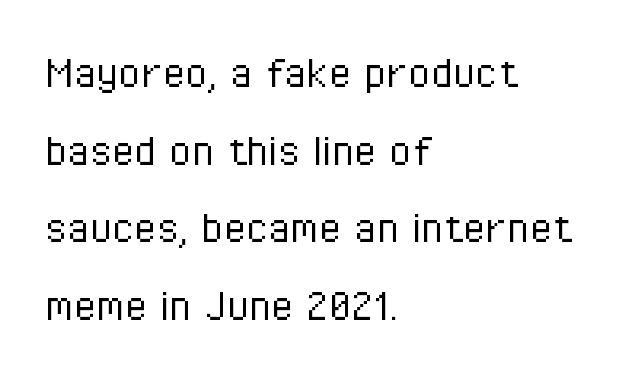
The glyphs are unaccompanied by any horizontal stroke below them. Notice how descenders clear the ascenders below comfortably — that's standard leading. Horizontal alignment here is leftward, the default for most running prose. Spacing between characters is what you'd get straight out of the box. Are there feet on the stems? There aren't — it's a sans. Character widths vary here, with narrow letters taking less room than wide ones.
